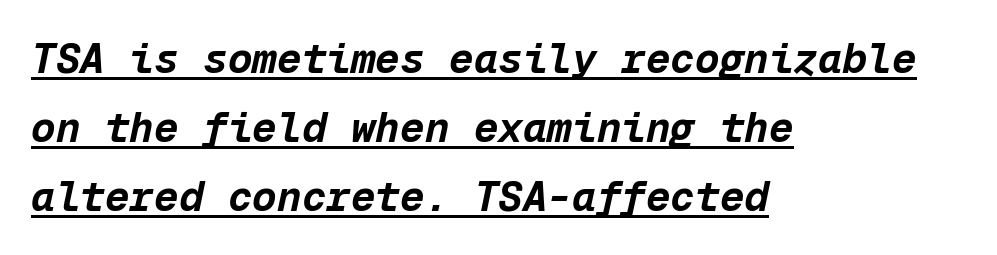
Every word sits above its own underline. This sample uses an oblique cut, with every glyph tilted off the vertical. Leading: standard. There is no visible air inserted between adjacent glyphs. The rendering anchors every line to the left-hand side. I'd describe the lettering as bold — thick and assertive.
